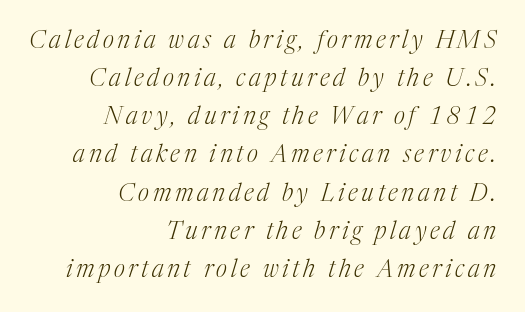
Q: Is the text bold? A: No.
Q: Is the text italic (slanted)? A: Yes, it leans right by about 17 degrees.
Q: Is the text underlined? A: No.
Q: How is the paragraph aligned? A: Right-aligned.
Q: Is the spacing between lines tight, normal or loose? A: Normal.
